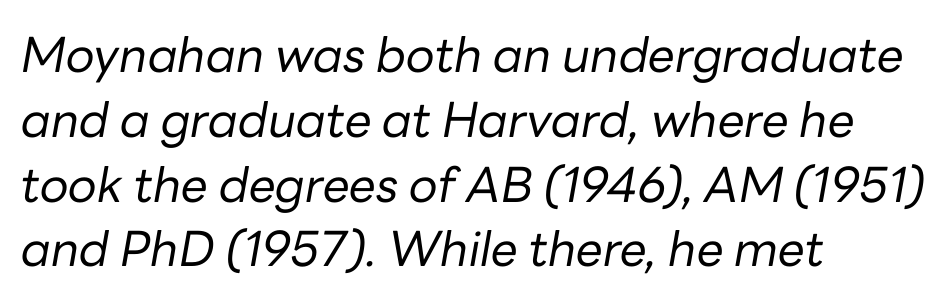
{"italic": "yes", "lean": "right", "slant_degrees": 10, "bold": "no", "weight": "regular", "width": "normal", "stroke_contrast": "low", "x_height": "medium", "monospaced": "no", "underline": "no", "align": "left", "line_spacing": "normal", "line_spacing_ratio": 1.35, "letter_spacing": "normal", "letter_spacing_em": 0.0, "glyph_px": 48}
